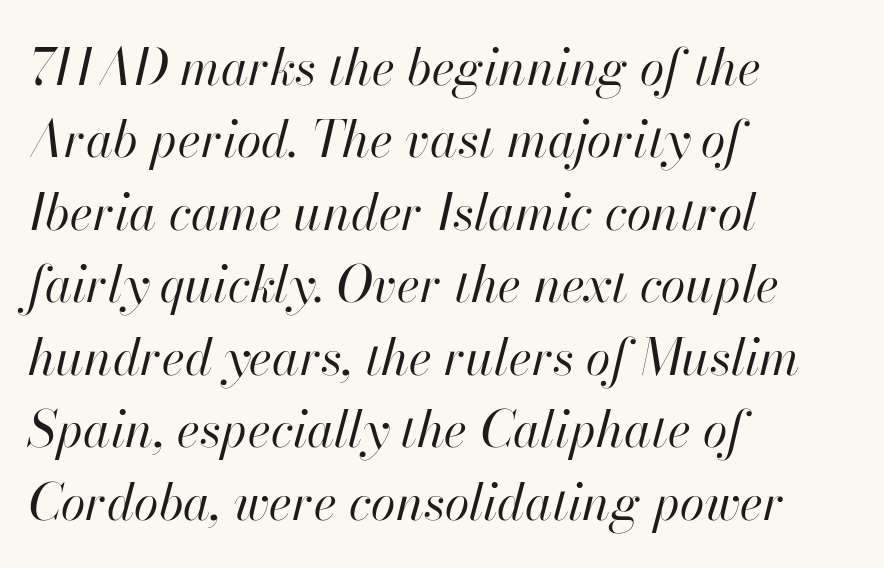
Q: Is the text bold? A: No.
Q: Is the text italic (slanted)? A: Yes, it leans right by about 13 degrees.
Q: Is the text underlined? A: No.
Q: How is the paragraph aligned? A: Left-aligned.
Q: Is the spacing between letters normal or unusually wide? A: Normal.
Q: Is the spacing between lines tight, normal or loose? A: Normal.
Q: Width (condensed, normal, or wide)? A: Normal.
Q: Stroke contrast? A: High.
Q: x-height? A: Small.
Q: Monospaced? A: No.
